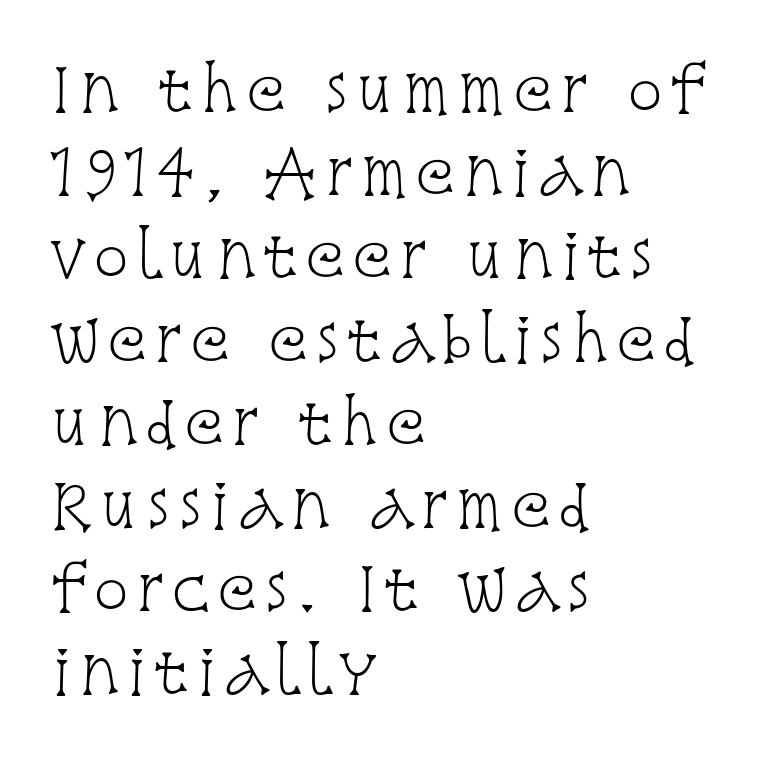
The image shows 59 px light, condensed serif type, upright; set left-aligned, normal line spacing (1.41x), not underlined; low stroke contrast and a large x-height.
